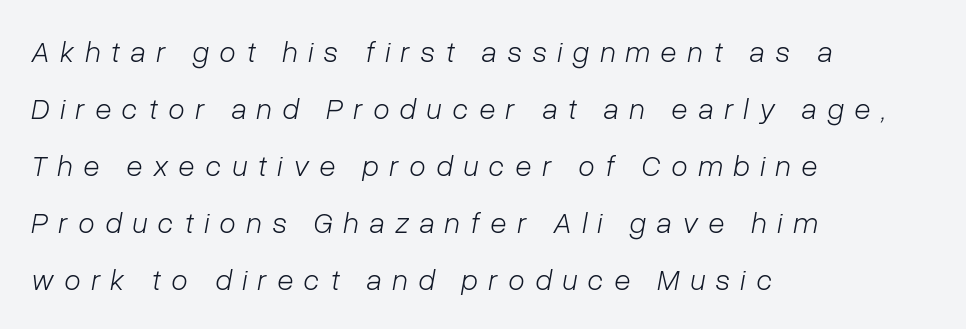
Q: Is the text bold? A: No.
Q: Is the text italic (slanted)? A: Yes, it leans right by about 10 degrees.
Q: Is the text underlined? A: No.
Q: How is the paragraph aligned? A: Left-aligned.
Q: Is the spacing between letters normal or unusually wide? A: Unusually wide.
Q: Is the spacing between lines tight, normal or loose? A: Loose.
Q: Width (condensed, normal, or wide)? A: Normal.
Q: Stroke contrast? A: Low.
Q: x-height? A: Medium.
Q: Monospaced? A: No.
